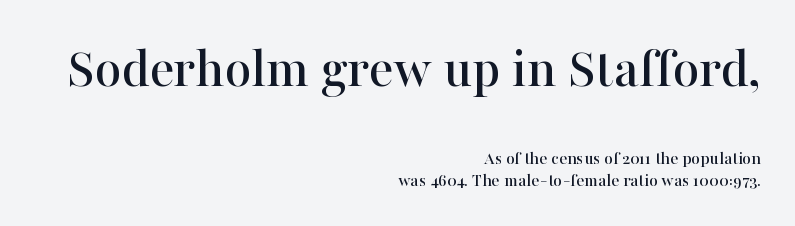
The image shows 58 px serif type, upright; set right-aligned, tight line spacing (1.15x), normal letter spacing, not underlined; the first (top) block is 3.05x larger; high stroke contrast and a medium x-height.
